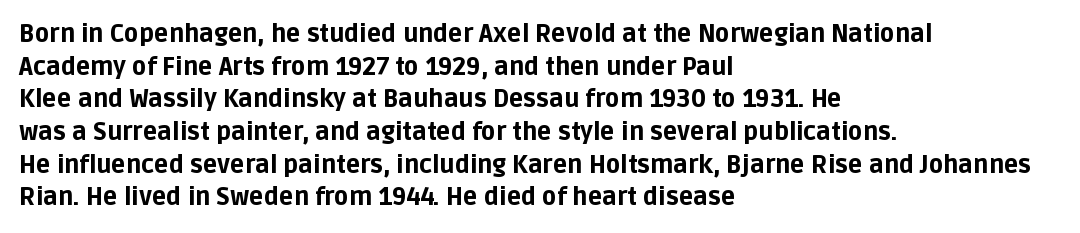
The rendering uses a moderate line-height, typical for paragraphs. The typography opts for an upright posture over an oblique one. Each word holds together tightly as a unit, with standard inter-letter gaps. Left-aligned paragraph, ragged on the right. The sample has been set heavy, in full bold. The string is rendered with underlining switched off.
